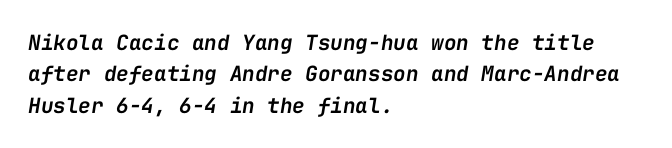
Q: Is the text bold? A: Semi-bold.
Q: Is the text italic (slanted)? A: Yes, it leans right by about 9 degrees.
Q: Is the text underlined? A: No.
Q: How is the paragraph aligned? A: Left-aligned.
Q: Is the spacing between letters normal or unusually wide? A: Normal.
Q: Is the spacing between lines tight, normal or loose? A: Normal.
